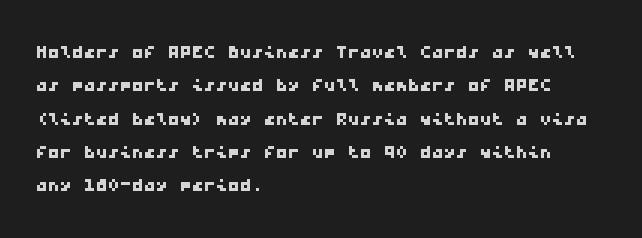
{"underline": "no", "align": "left", "line_spacing": "normal", "line_spacing_ratio": 1.39, "letter_spacing": "normal", "letter_spacing_em": 0.0, "glyph_px": 24}
